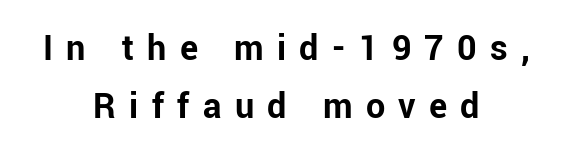
Q: Is the text bold? A: Yes.
Q: Is the text italic (slanted)? A: No, it is upright.
Q: Is the typeface a serif or a sans-serif typeface? A: Sans-serif.
Q: Is the text underlined? A: No.
Q: How is the paragraph aligned? A: Centered.
Q: Is the spacing between letters normal or unusually wide? A: Unusually wide.
Q: Is the spacing between lines tight, normal or loose? A: Normal.
Q: Width (condensed, normal, or wide)? A: Normal.
Q: Stroke contrast? A: Low.
Q: x-height? A: Medium.
Q: Monospaced? A: No.
